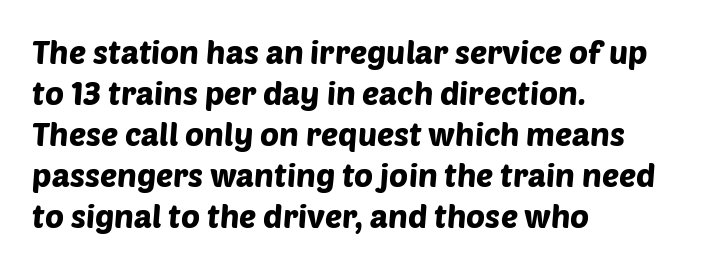
The image shows 32 px sans-serif type; set left-aligned, normal line spacing (1.28x), normal letter spacing, not underlined; low stroke contrast and a large x-height.
